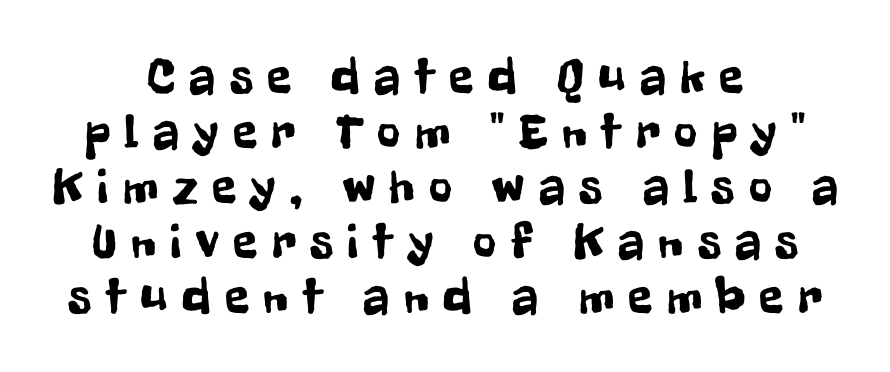
{"serif": "no", "italic": "no", "width": "condensed", "stroke_contrast": "low", "x_height": "medium", "monospaced": "no", "underline": "no", "align": "center", "line_spacing": "tight", "line_spacing_ratio": 1.1, "letter_spacing": "wide", "letter_spacing_em": 0.29, "glyph_px": 50}
